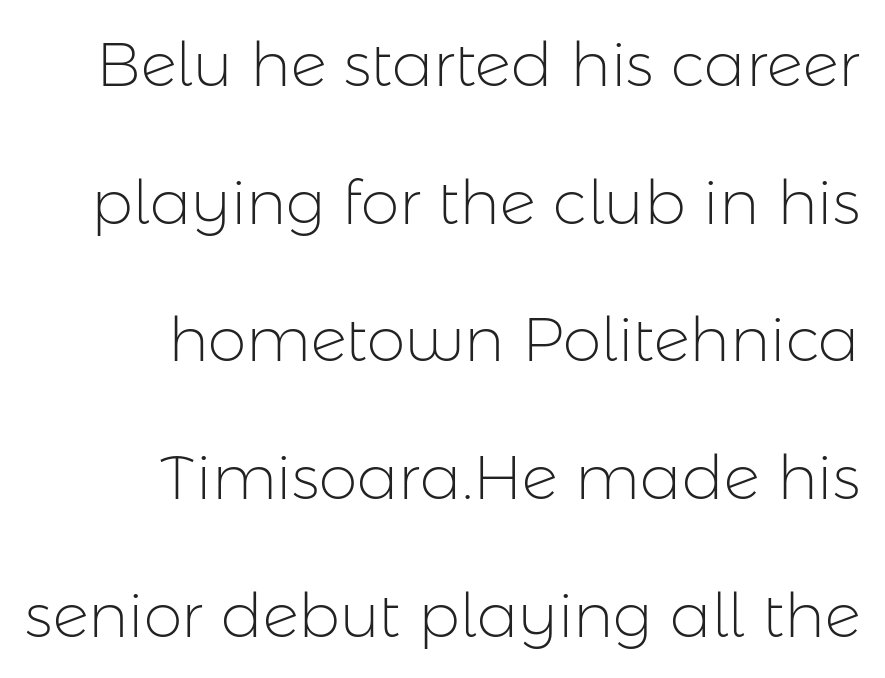
{"serif": "no", "italic": "no", "bold": "no", "weight": "light", "width": "normal", "stroke_contrast": "low", "x_height": "medium", "monospaced": "no", "underline": "no", "align": "right", "line_spacing": "loose", "line_spacing_ratio": 2.22, "letter_spacing": "normal", "letter_spacing_em": 0.0, "glyph_px": 62}
